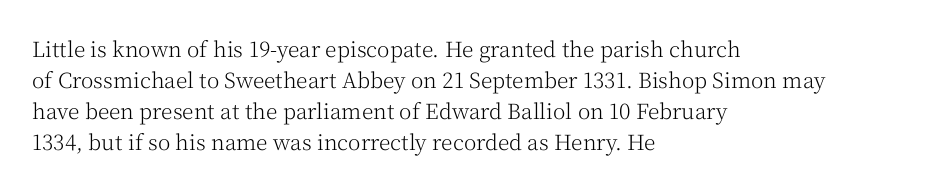
The image shows 21 px text type, upright; set left-aligned, normal line spacing (1.47x), normal letter spacing, not underlined.
